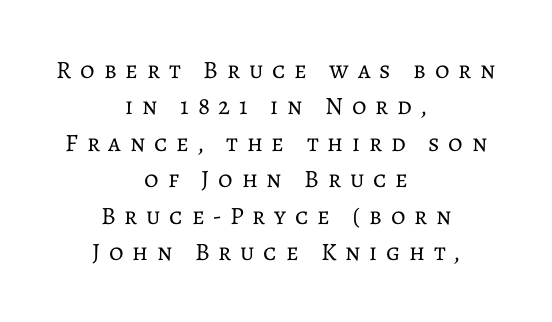
Heaviness? Minimal to ordinary, like unemphasized prose. Anything drawn beneath the words? Only blank space. Regular leading. Is there any slant? The stems are plumb. Neither beginnings nor endings align; midpoints do. Does extra space separate the letters? Yes, quite a lot of it.
